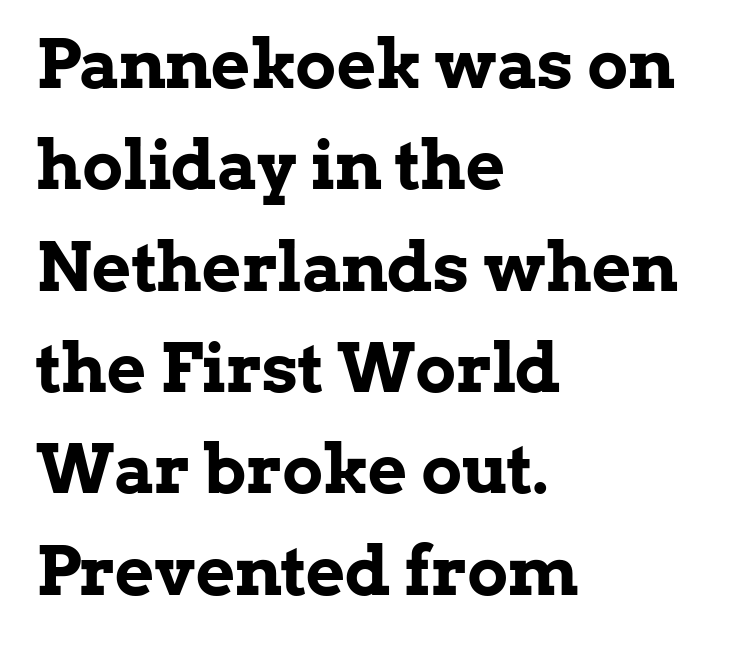
The image shows 68 px bold serif type, upright; set left-aligned, normal line spacing (1.49x), normal letter spacing, not underlined; low stroke contrast and a medium x-height.
